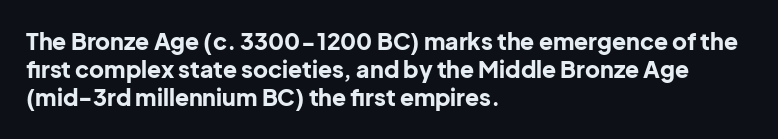
Q: Is the text bold? A: Yes.
Q: Is the text italic (slanted)? A: No, it is upright.
Q: Is the text underlined? A: No.
Q: How is the paragraph aligned? A: Left-aligned.
Q: Is the spacing between letters normal or unusually wide? A: Normal.
